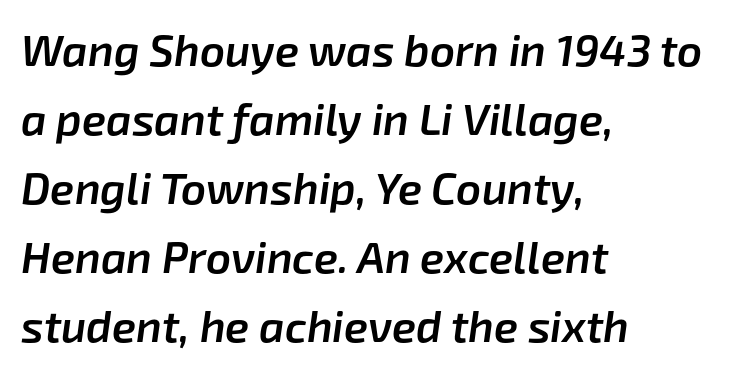
Glance below the letters and you will spot only blank space. The face used here has a pronounced slope to its letters. The typesetter chose a ragged-right arrangement here. Quick note: interline space is typical.
